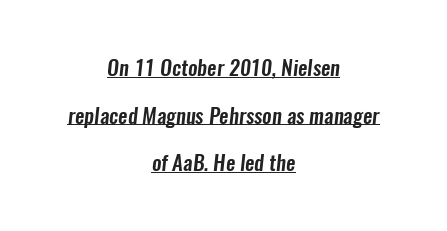
The image shows 21 px text type; set centered, loose line spacing (2.27x), normal letter spacing, underlined.
